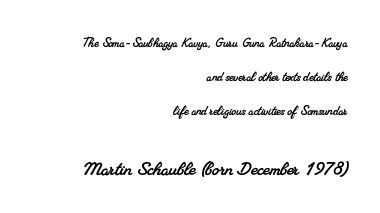
{"underline": "no", "align": "right", "line_spacing": "loose", "line_spacing_ratio": 2.28, "letter_spacing": "normal", "letter_spacing_em": 0.0, "larger_block": "second", "size_ratio": 1.53, "glyph_px": 23}
